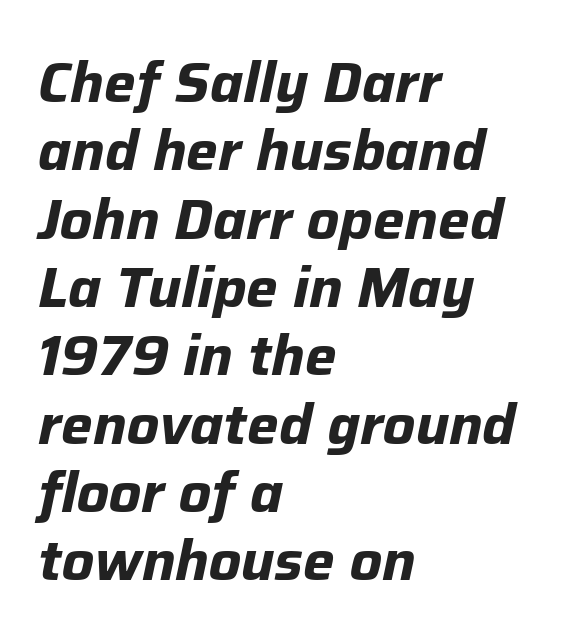
Plain, unruled lines of type. It's the slanting kind of type. Character widths vary here, with narrow letters taking less room than wide ones. What stands out about the letter spacing? Nothing — it is the standard amount.
